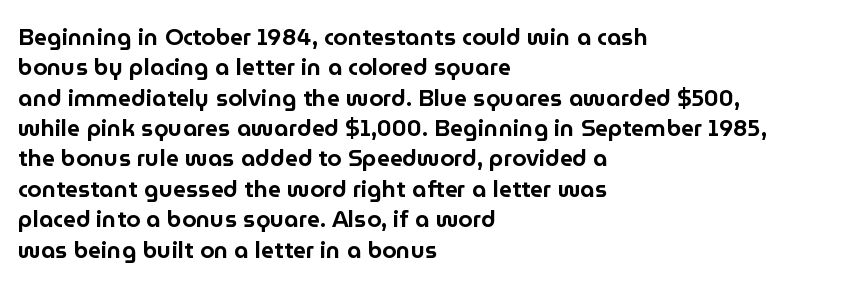
Q: Is the text italic (slanted)? A: No, it is upright.
Q: Is the text underlined? A: No.
Q: How is the paragraph aligned? A: Left-aligned.
Q: Is the spacing between letters normal or unusually wide? A: Normal.
Q: Is the spacing between lines tight, normal or loose? A: Normal.
